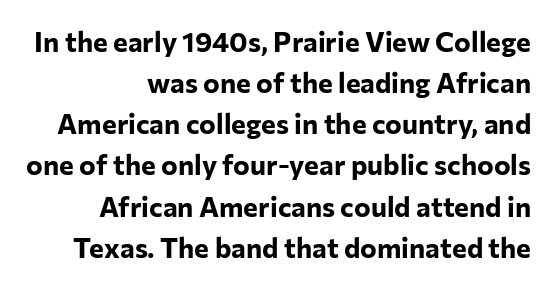
The image shows 28 px bold sans-serif type, upright; set right-aligned, normal line spacing (1.47x), normal letter spacing, not underlined; low stroke contrast and a medium x-height.
